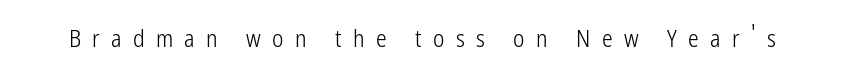
The image shows 24 px text type, upright; set unusually wide letter spacing (+0.47 em), not underlined.
